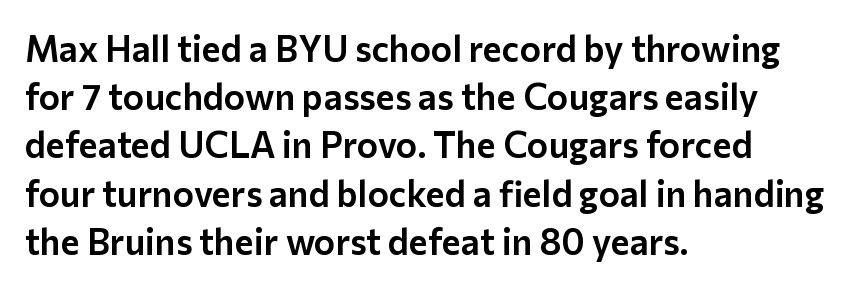
Quick note: not italic, upright. Grotesque or geometric, the face here clearly has no serifs. Lines of text with bare space underneath. Leading matches the norm, producing a regular column. Varying glyph widths throughout — classic text-font behaviour. Does the copy run flush right? No — it runs flush left.
